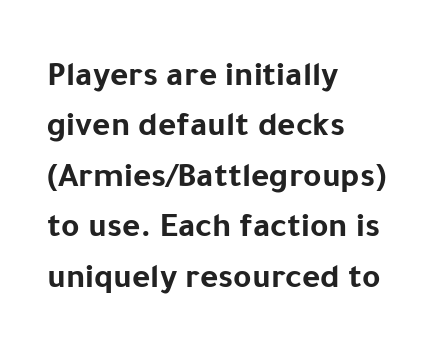
{"serif": "no", "italic": "no", "bold": "yes", "weight": "bold", "width": "normal", "stroke_contrast": "low", "x_height": "medium", "monospaced": "no", "underline": "no", "align": "left", "line_spacing": "normal", "line_spacing_ratio": 1.44, "letter_spacing": "normal", "letter_spacing_em": 0.0, "glyph_px": 35}
